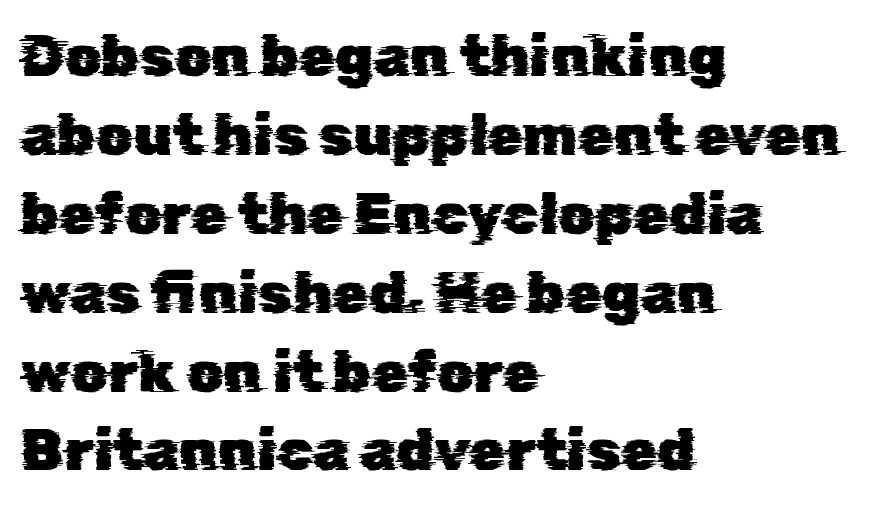
The image shows 58 px sans-serif type; set left-aligned, normal line spacing (1.36x), normal letter spacing, not underlined; low stroke contrast and a medium x-height.
